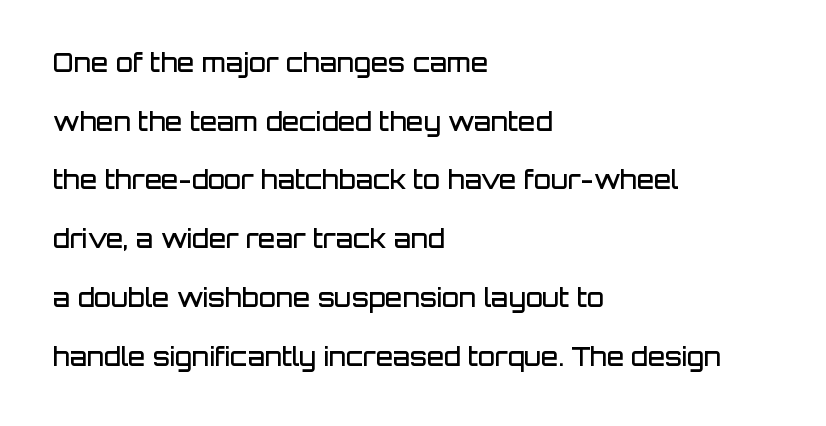
The image shows 25 px text type, upright; set left-aligned, loose line spacing (2.35x), normal letter spacing, not underlined.
